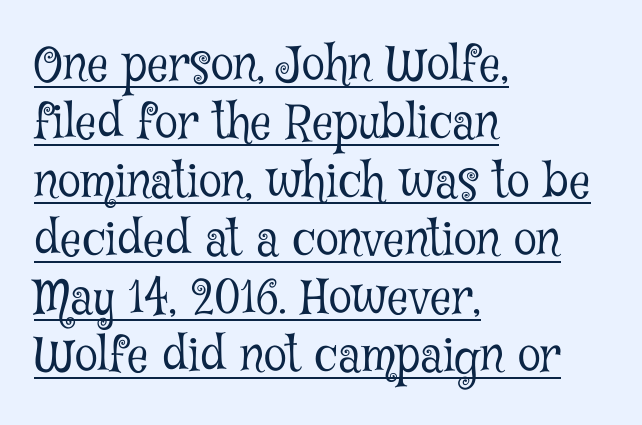
This is serif lettering, the kind often seen in printed books. The letters advance in unequal steps, a hallmark of proportional type. This sample carries an underscore along the baseline area. Line beginnings align vertically; line endings do not. The tracking reads as untouched default to a designer's eye. Unbolded letterforms with no extra heft.
